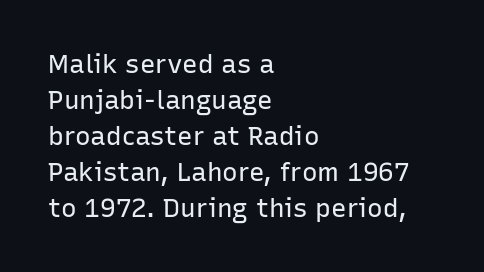
Q: Is the text bold? A: No.
Q: Is the text italic (slanted)? A: No, it is upright.
Q: Is the text underlined? A: No.
Q: How is the paragraph aligned? A: Left-aligned.
Q: Is the spacing between letters normal or unusually wide? A: Normal.
Q: Is the spacing between lines tight, normal or loose? A: Normal.
